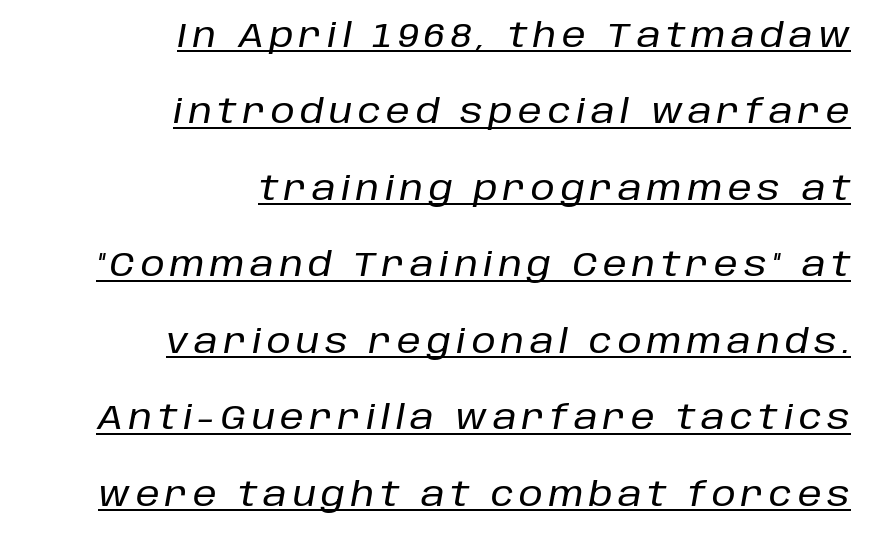
{"italic": "yes", "lean": "right", "slant_degrees": 10, "width": "normal", "stroke_contrast": "low", "x_height": "large", "monospaced": "no", "underline": "yes", "align": "right", "line_spacing": "loose", "line_spacing_ratio": 2.25, "glyph_px": 34}
